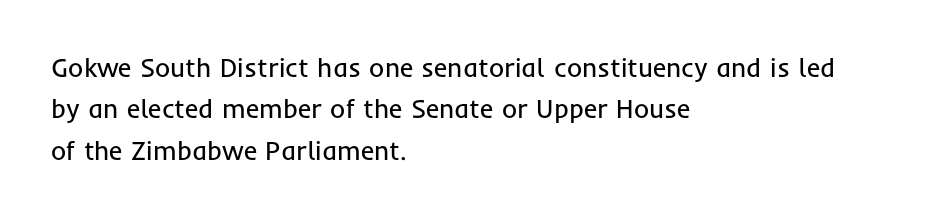
{"italic": "no", "bold": "no", "underline": "no", "align": "left", "line_spacing": "normal", "line_spacing_ratio": 1.59, "letter_spacing": "normal", "letter_spacing_em": 0.0, "glyph_px": 26}
